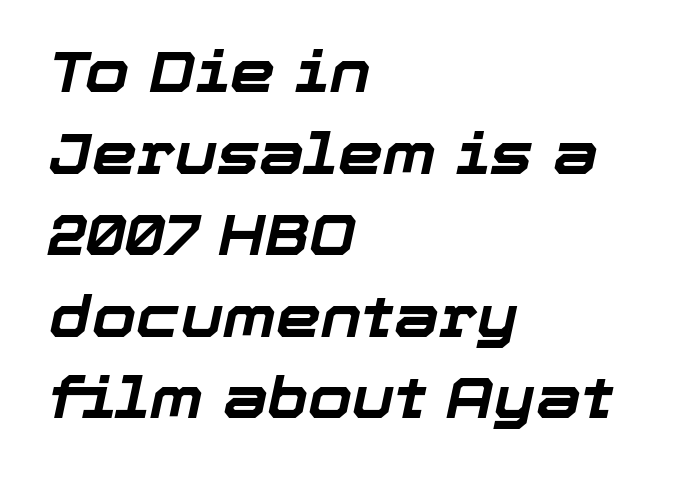
Q: Is the text bold? A: Yes.
Q: Is the text italic (slanted)? A: Yes, it leans right by about 12 degrees.
Q: Is the text underlined? A: No.
Q: How is the paragraph aligned? A: Left-aligned.
Q: Is the spacing between letters normal or unusually wide? A: Normal.
Q: Is the spacing between lines tight, normal or loose? A: Normal.
Q: Width (condensed, normal, or wide)? A: Normal.
Q: Stroke contrast? A: Low.
Q: x-height? A: Medium.
Q: Monospaced? A: No.
